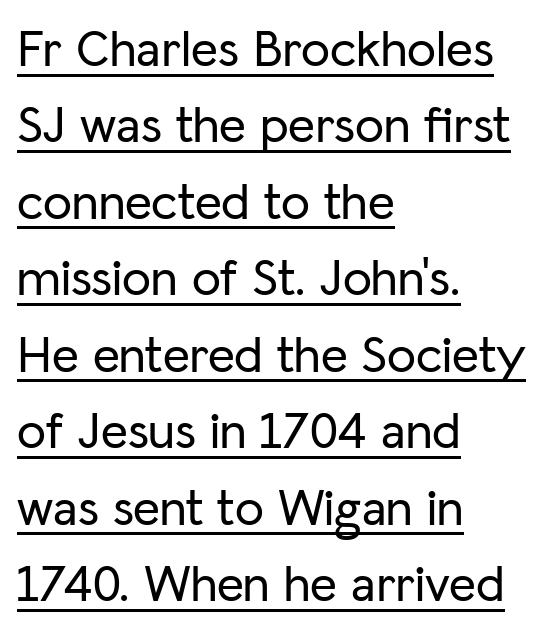
Q: Is the text italic (slanted)? A: No, it is upright.
Q: Is the typeface a serif or a sans-serif typeface? A: Sans-serif.
Q: Is the text underlined? A: Yes.
Q: How is the paragraph aligned? A: Left-aligned.
Q: Is the spacing between letters normal or unusually wide? A: Normal.
Q: Is the spacing between lines tight, normal or loose? A: Normal.
Q: Width (condensed, normal, or wide)? A: Normal.
Q: Stroke contrast? A: Low.
Q: x-height? A: Medium.
Q: Monospaced? A: No.
